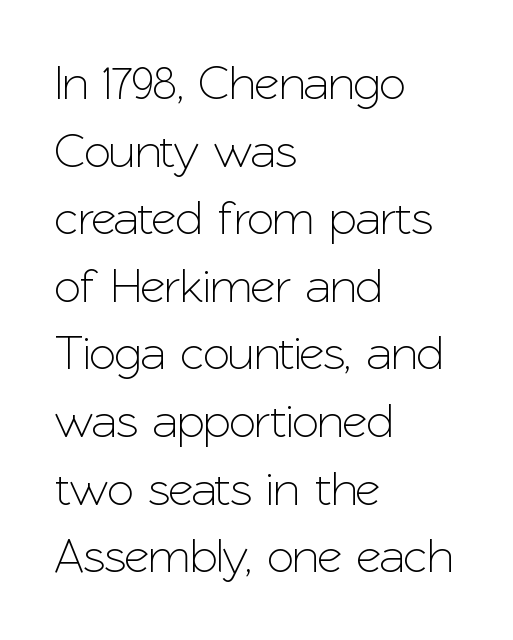
Q: Is the text italic (slanted)? A: No, it is upright.
Q: Is the typeface a serif or a sans-serif typeface? A: Sans-serif.
Q: Is the text underlined? A: No.
Q: How is the paragraph aligned? A: Left-aligned.
Q: Is the spacing between letters normal or unusually wide? A: Normal.
Q: Is the spacing between lines tight, normal or loose? A: Normal.
Q: Width (condensed, normal, or wide)? A: Normal.
Q: Stroke contrast? A: Low.
Q: x-height? A: Medium.
Q: Monospaced? A: No.
